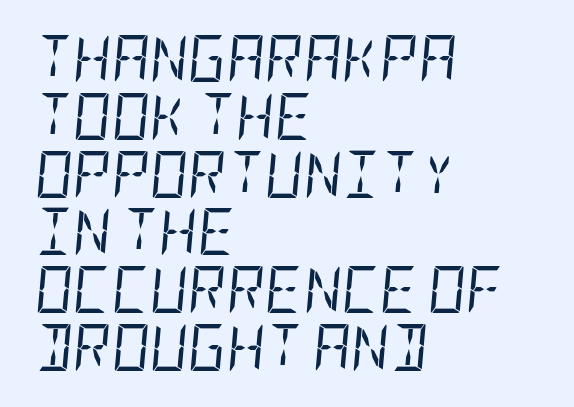
{"italic": "yes", "lean": "right", "slant_degrees": 5, "bold": "no", "weight": "regular", "width": "condensed", "stroke_contrast": "low", "x_height": "large", "underline": "no", "align": "left", "line_spacing_ratio": 1.23, "letter_spacing": "normal", "letter_spacing_em": 0.0, "glyph_px": 47}
